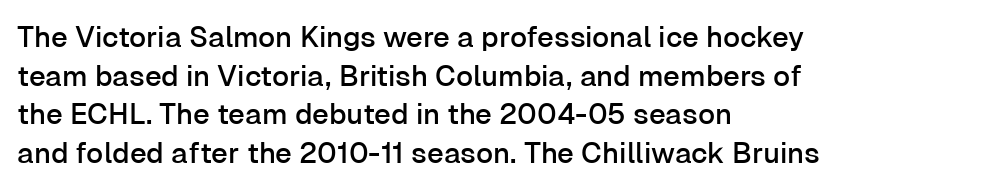
Q: Is the text italic (slanted)? A: No, it is upright.
Q: Is the typeface a serif or a sans-serif typeface? A: Sans-serif.
Q: Is the text underlined? A: No.
Q: How is the paragraph aligned? A: Left-aligned.
Q: Is the spacing between letters normal or unusually wide? A: Normal.
Q: Is the spacing between lines tight, normal or loose? A: Normal.
Q: Width (condensed, normal, or wide)? A: Normal.
Q: Stroke contrast? A: Low.
Q: x-height? A: Medium.
Q: Monospaced? A: No.
